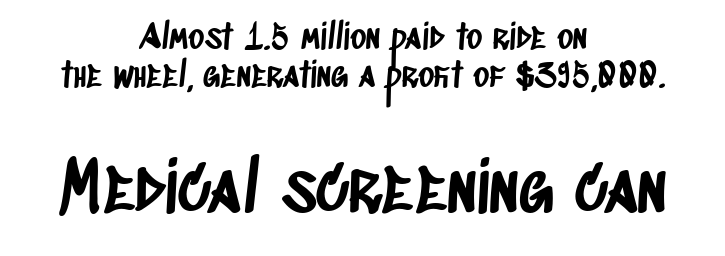
{"serif": "no", "width": "condensed", "stroke_contrast": "low", "x_height": "large", "monospaced": "no", "underline": "no", "align": "center", "line_spacing": "tight", "line_spacing_ratio": 1.13, "letter_spacing": "normal", "letter_spacing_em": 0.0, "larger_block": "second", "size_ratio": 2.03, "glyph_px": 69}
